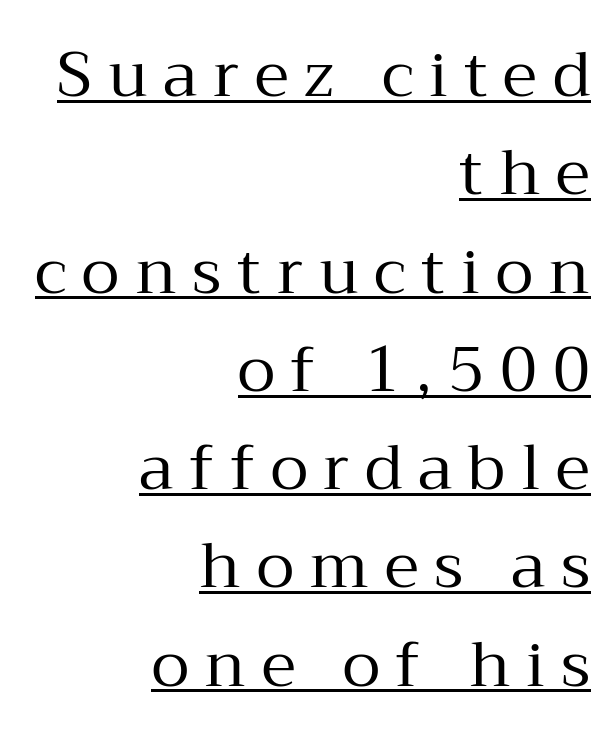
The image shows 63 px regular-weight serif type, upright; set right-aligned, normal line spacing (1.56x), unusually wide letter spacing (+0.25 em), underlined; medium stroke contrast and a medium x-height.
